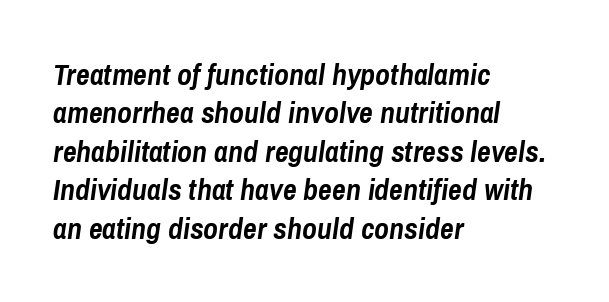
{"italic": "yes", "lean": "right", "slant_degrees": 8, "bold": "yes", "weight": "semibold", "width": "condensed", "stroke_contrast": "low", "x_height": "medium", "monospaced": "no", "underline": "no", "align": "left", "line_spacing": "normal", "line_spacing_ratio": 1.28, "letter_spacing": "normal", "letter_spacing_em": 0.0, "glyph_px": 30}
